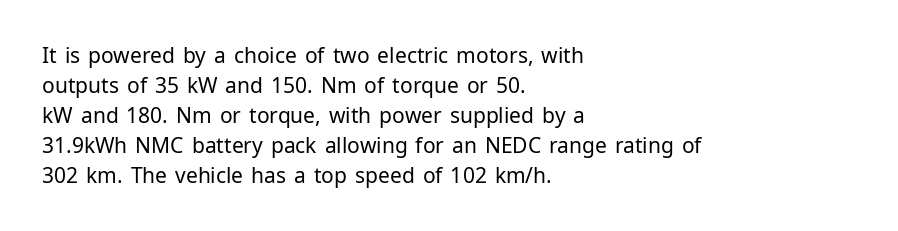
Compared with typical body copy, the letter spacing here is the same. The text block is weighted toward the left margin, trailing off unevenly rightward. The foot of each line stays bare and open. Evenly set lines give the paragraph a standard silhouette. Stroke thickness stays within the range of a standard reading face or lighter.
